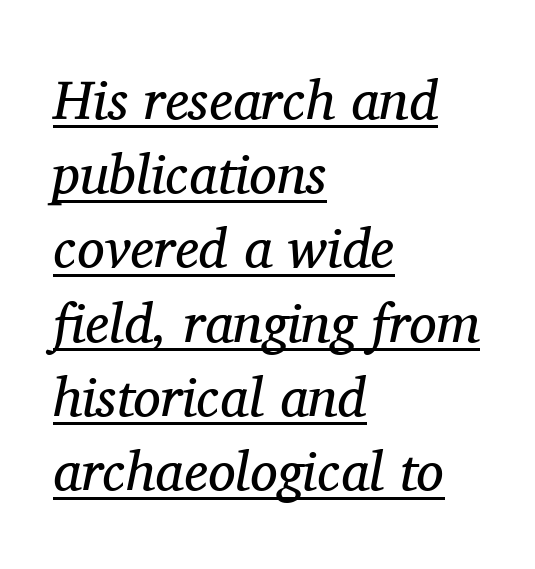
{"serif": "yes", "italic": "yes", "lean": "right", "slant_degrees": 11, "bold": "no", "weight": "regular", "width": "normal", "stroke_contrast": "medium", "x_height": "medium", "monospaced": "no", "underline": "yes", "align": "left", "line_spacing": "normal", "line_spacing_ratio": 1.35, "letter_spacing": "normal", "letter_spacing_em": 0.0, "glyph_px": 55}
